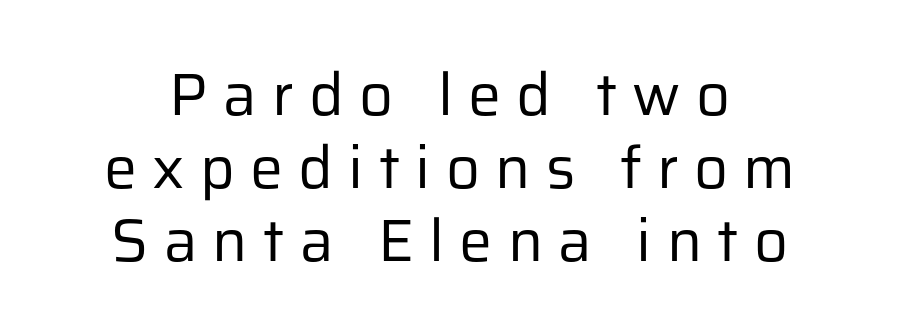
{"serif": "no", "italic": "no", "bold": "no", "weight": "regular", "width": "normal", "stroke_contrast": "low", "x_height": "medium", "monospaced": "no", "underline": "no", "align": "center", "line_spacing_ratio": 1.24, "letter_spacing": "wide", "letter_spacing_em": 0.26, "glyph_px": 59}
